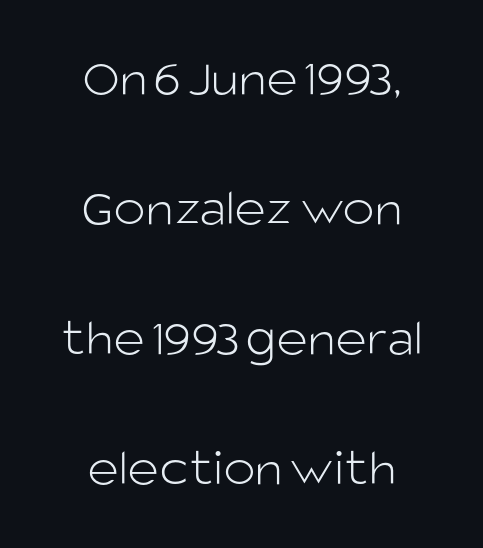
{"serif": "no", "italic": "no", "bold": "no", "weight": "light", "width": "normal", "stroke_contrast": "low", "x_height": "large", "monospaced": "no", "underline": "no", "align": "center", "line_spacing": "loose", "line_spacing_ratio": 2.41, "letter_spacing": "normal", "letter_spacing_em": 0.0, "glyph_px": 54}
